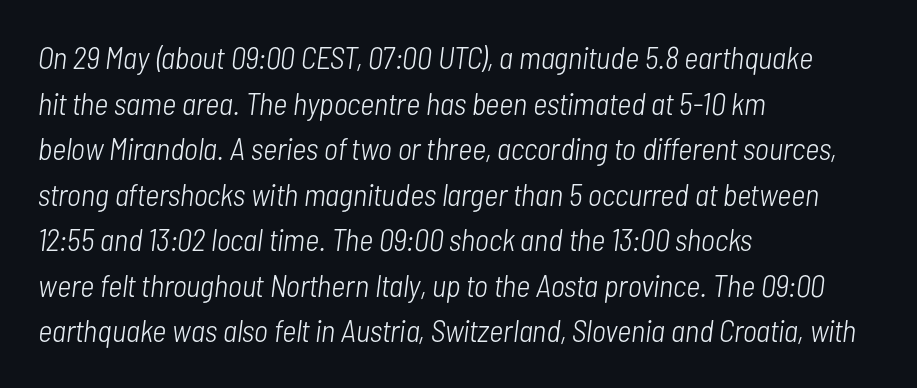
{"italic": "yes", "lean": "right", "slant_degrees": 7, "bold": "no", "weight": "light", "width": "condensed", "stroke_contrast": "low", "x_height": "medium", "monospaced": "no", "underline": "no", "align": "left", "line_spacing": "normal", "line_spacing_ratio": 1.47, "letter_spacing": "normal", "letter_spacing_em": 0.0, "glyph_px": 31}
